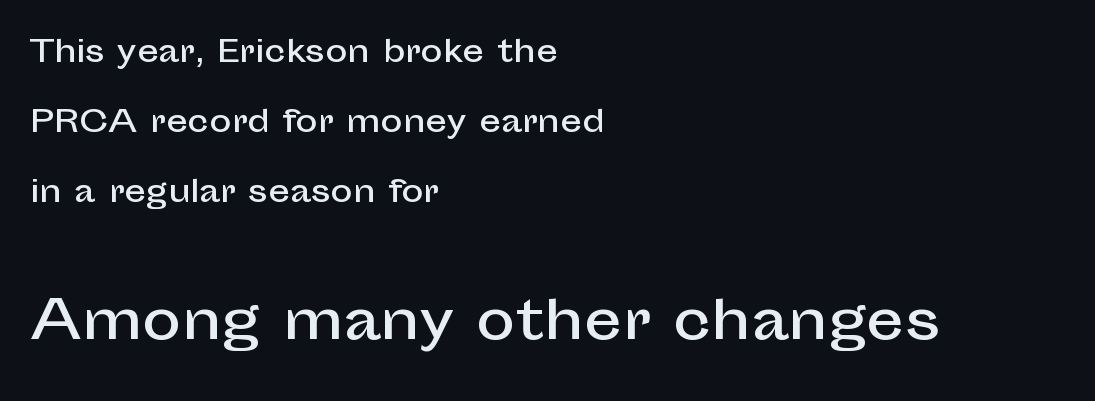
{"serif": "no", "italic": "no", "width": "normal", "stroke_contrast": "low", "x_height": "medium", "monospaced": "no", "underline": "no", "align": "left", "line_spacing": "loose", "line_spacing_ratio": 2.33, "letter_spacing": "normal", "letter_spacing_em": 0.0, "larger_block": "second", "size_ratio": 1.77, "glyph_px": 53}
